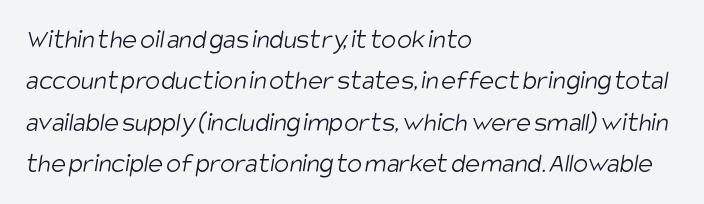
Q: Is the text bold? A: No.
Q: Is the typeface a serif or a sans-serif typeface? A: Sans-serif.
Q: Is the text underlined? A: No.
Q: How is the paragraph aligned? A: Left-aligned.
Q: Is the spacing between letters normal or unusually wide? A: Normal.
Q: Is the spacing between lines tight, normal or loose? A: Normal.
Q: Width (condensed, normal, or wide)? A: Condensed.
Q: Stroke contrast? A: Low.
Q: x-height? A: Large.
Q: Monospaced? A: No.
